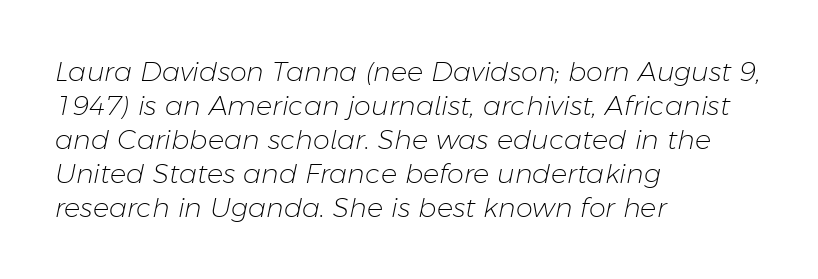
The image shows 27 px text type, italic (leaning right); set left-aligned, normal line spacing (1.26x), normal letter spacing, not underlined.
